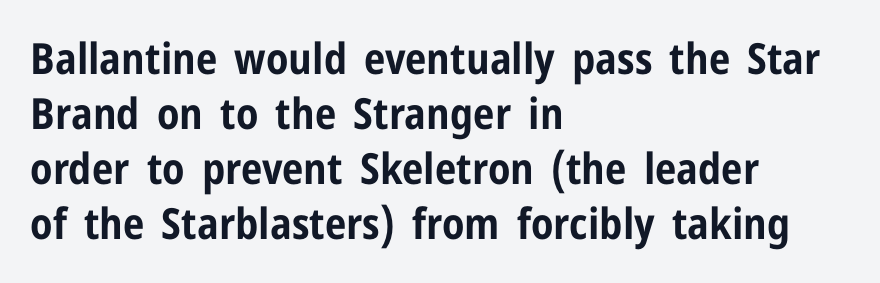
Q: Is the text bold? A: Yes.
Q: Is the text italic (slanted)? A: No, it is upright.
Q: Is the typeface a serif or a sans-serif typeface? A: Sans-serif.
Q: Is the text underlined? A: No.
Q: How is the paragraph aligned? A: Left-aligned.
Q: Is the spacing between letters normal or unusually wide? A: Normal.
Q: Is the spacing between lines tight, normal or loose? A: Normal.
Q: Width (condensed, normal, or wide)? A: Condensed.
Q: Stroke contrast? A: Low.
Q: x-height? A: Medium.
Q: Monospaced? A: No.
